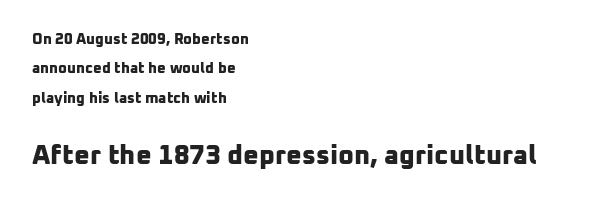
Notice how the passage keeps a crisp vertical edge on the left only. This rendering leaves character spacing at its baseline value. The second block has been scaled up relative to the first. The passage shown stacks its lines with a broad gap.
